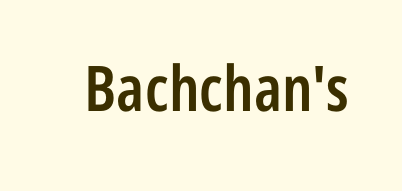
The image shows 63 px semibold, condensed sans-serif type, upright; set normal letter spacing, not underlined; low stroke contrast and a medium x-height.
